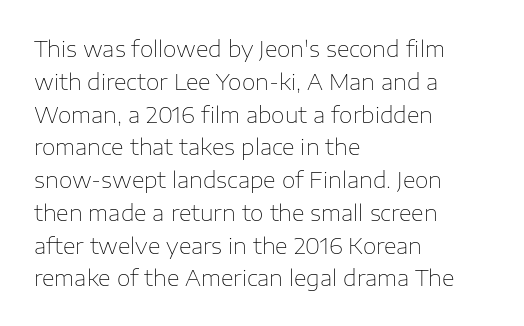
{"italic": "no", "bold": "no", "underline": "no", "align": "left", "line_spacing": "normal", "line_spacing_ratio": 1.49, "letter_spacing": "normal", "letter_spacing_em": 0.0, "glyph_px": 22}
